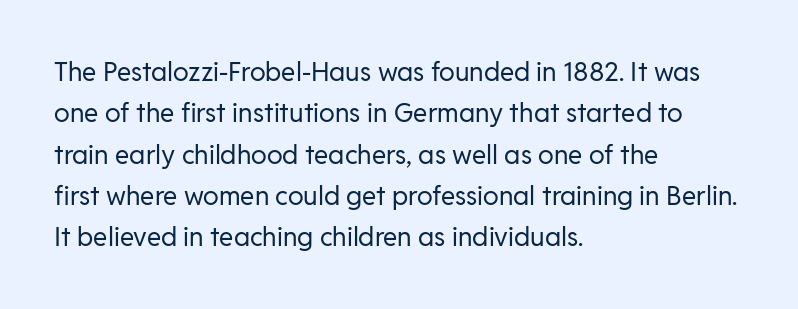
Each stroke keeps to a modest, everyday thickness or less. Whoever set this chose a conventional vertical rhythm. Caption: multi-line text, flush left, ragged right. Underlining? Definitely not there.
